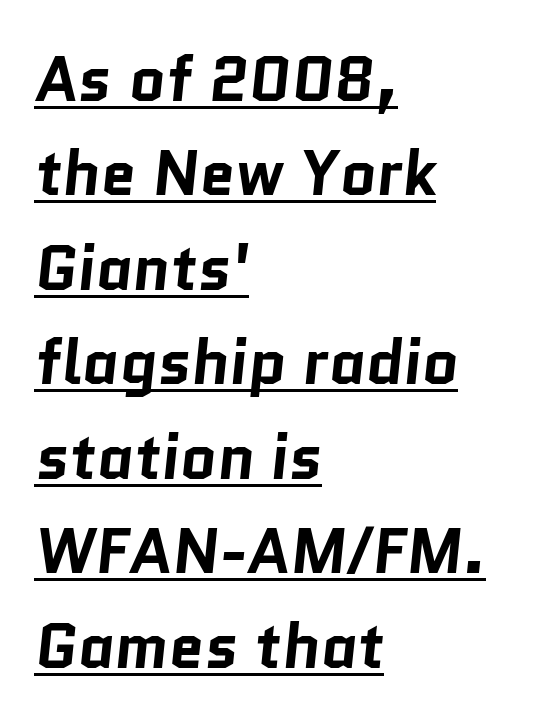
{"serif": "no", "bold": "yes", "weight": "bold", "width": "normal", "stroke_contrast": "low", "x_height": "medium", "monospaced": "no", "underline": "yes", "align": "left", "line_spacing": "normal", "line_spacing_ratio": 1.5, "letter_spacing": "normal", "letter_spacing_em": 0.0, "glyph_px": 63}
